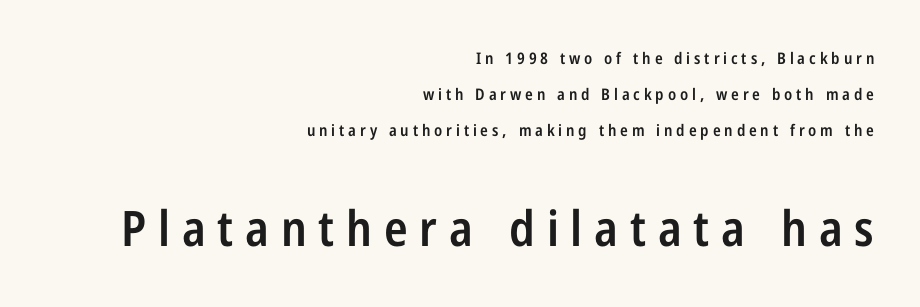
Q: Is the text bold? A: Semi-bold.
Q: Is the text italic (slanted)? A: No, it is upright.
Q: Is the typeface a serif or a sans-serif typeface? A: Sans-serif.
Q: Is the text underlined? A: No.
Q: How is the paragraph aligned? A: Right-aligned.
Q: Is the spacing between letters normal or unusually wide? A: Unusually wide.
Q: Is the spacing between lines tight, normal or loose? A: Loose.
Q: Which block of text is set in a larger size, the first (top) or the second (bottom)? A: The second (bottom) one.
Q: Width (condensed, normal, or wide)? A: Condensed.
Q: Stroke contrast? A: Low.
Q: x-height? A: Medium.
Q: Monospaced? A: No.
